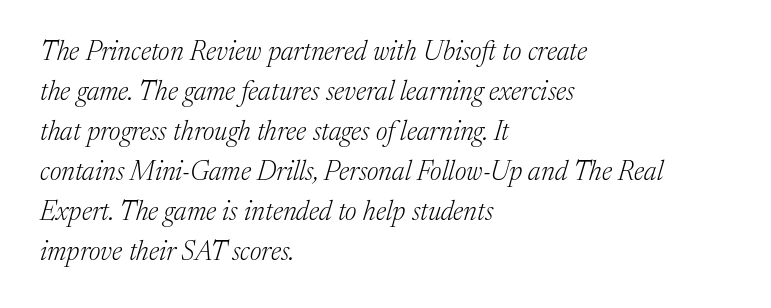
Line spacing here is normal. Summary of weight: not heavy and not bold. The zone under the glyphs is completely vacant. The rendering anchors every line to the left-hand side.
